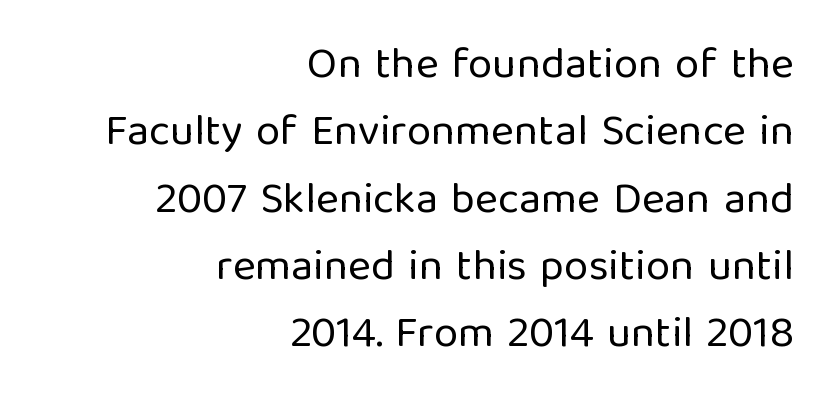
{"serif": "no", "italic": "no", "bold": "no", "weight": "regular", "width": "normal", "stroke_contrast": "low", "x_height": "medium", "monospaced": "no", "underline": "no", "align": "right", "line_spacing": "normal", "line_spacing_ratio": 1.53, "letter_spacing": "normal", "letter_spacing_em": 0.0, "glyph_px": 44}
